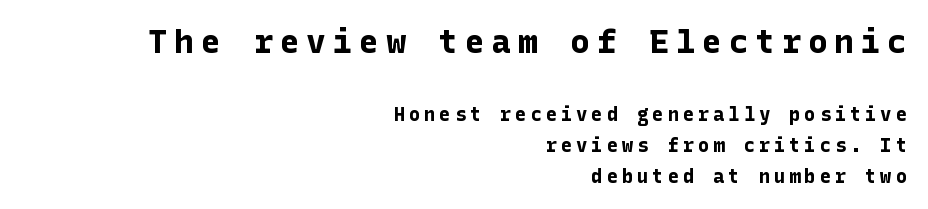
{"serif": "no", "italic": "no", "bold": "yes", "weight": "bold", "width": "normal", "stroke_contrast": "low", "x_height": "medium", "underline": "no", "align": "right", "line_spacing": "normal", "line_spacing_ratio": 1.64, "letter_spacing": "wide", "letter_spacing_em": 0.2, "larger_block": "first", "size_ratio": 1.74, "glyph_px": 33}
